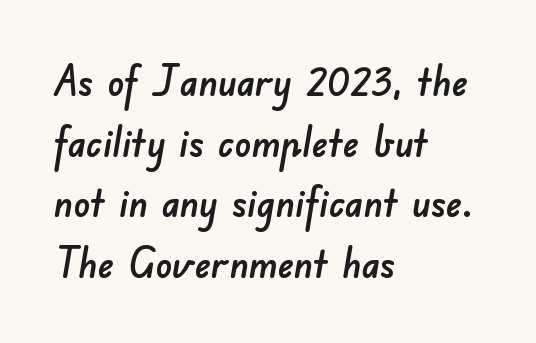
The rendering uses a moderate line-height, typical for paragraphs. The type family on display is of the sans-serif kind. Short and long lines alike share a common starting point at left. The strip under each line holds only bare page. In terms of letterspacing, this is plain default setting. You could not count columns in this text — the font is proportionally spaced.
